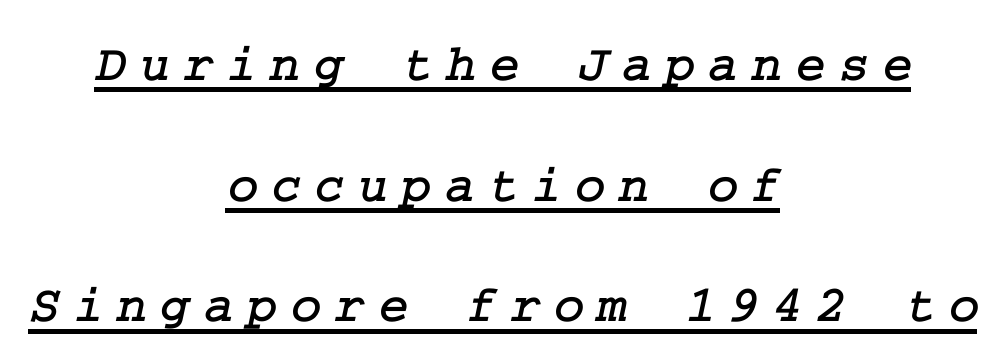
Q: Is the typeface a serif or a sans-serif typeface? A: Serif.
Q: Is the text underlined? A: Yes.
Q: How is the paragraph aligned? A: Centered.
Q: Is the spacing between letters normal or unusually wide? A: Unusually wide.
Q: Is the spacing between lines tight, normal or loose? A: Loose.
Q: Width (condensed, normal, or wide)? A: Normal.
Q: Stroke contrast? A: Low.
Q: x-height? A: Medium.
